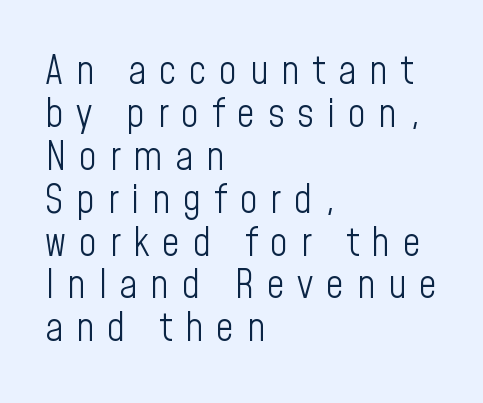
Q: Is the text bold? A: No.
Q: Is the text italic (slanted)? A: No, it is upright.
Q: Is the typeface a serif or a sans-serif typeface? A: Sans-serif.
Q: Is the text underlined? A: No.
Q: How is the paragraph aligned? A: Left-aligned.
Q: Is the spacing between letters normal or unusually wide? A: Unusually wide.
Q: Is the spacing between lines tight, normal or loose? A: Tight.
Q: Width (condensed, normal, or wide)? A: Condensed.
Q: Stroke contrast? A: Low.
Q: x-height? A: Medium.
Q: Monospaced? A: No.
